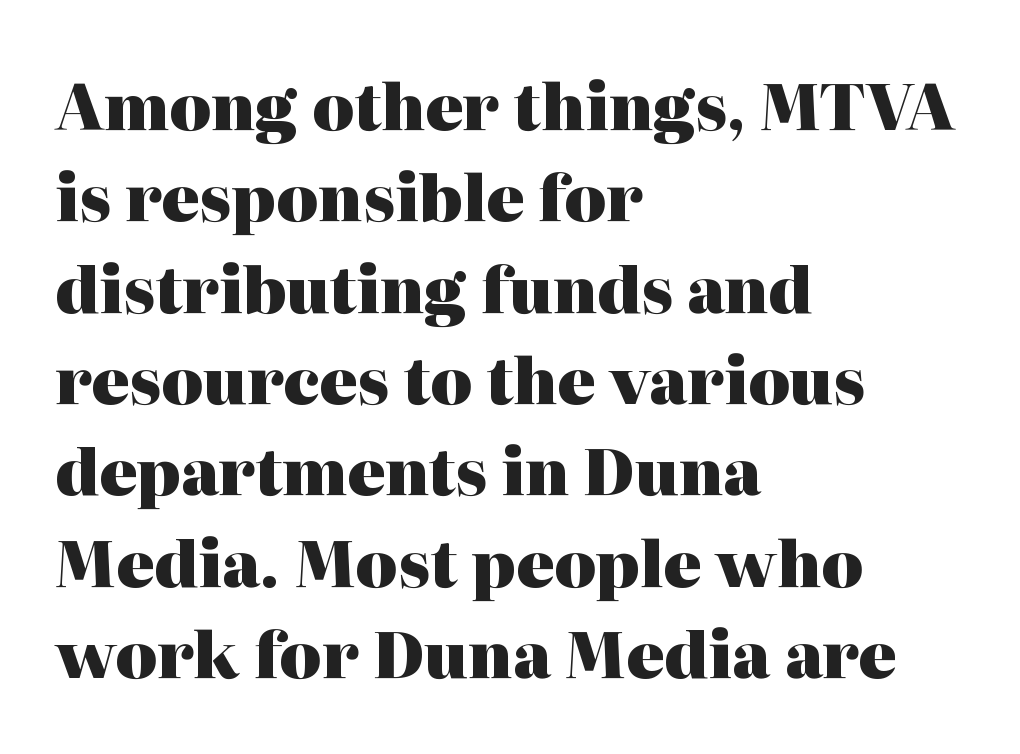
The image shows 63 px heavy serif type, upright; set left-aligned, normal line spacing (1.45x), normal letter spacing, not underlined; high stroke contrast and a medium x-height.
